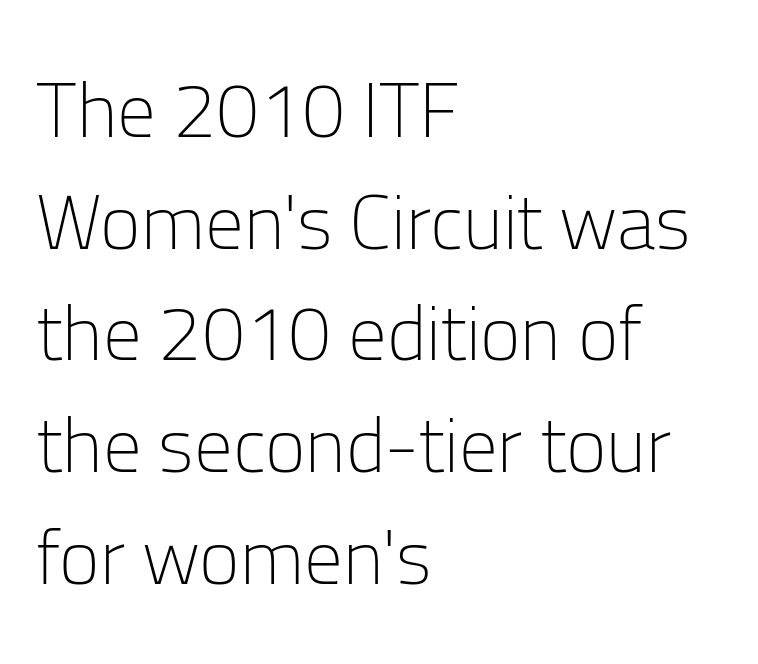
{"serif": "no", "italic": "no", "bold": "no", "weight": "light", "width": "normal", "stroke_contrast": "low", "x_height": "medium", "monospaced": "no", "underline": "no", "align": "left", "line_spacing": "normal", "line_spacing_ratio": 1.45, "letter_spacing": "normal", "letter_spacing_em": 0.0, "glyph_px": 77}
